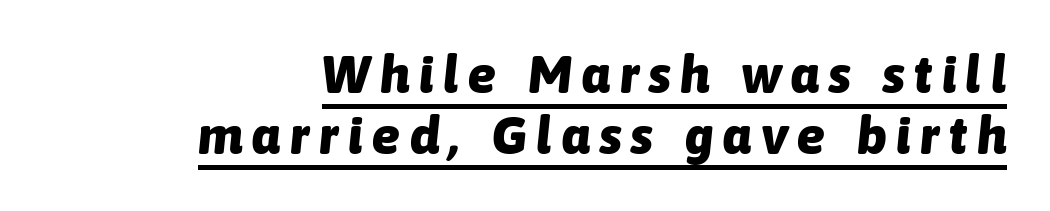
Typographic density is high because the face is bold. The typesetter has applied underlining to the passage shown. The paragraph shown leans on its right margin. This sample uses an oblique cut, with every glyph tilted off the vertical.
